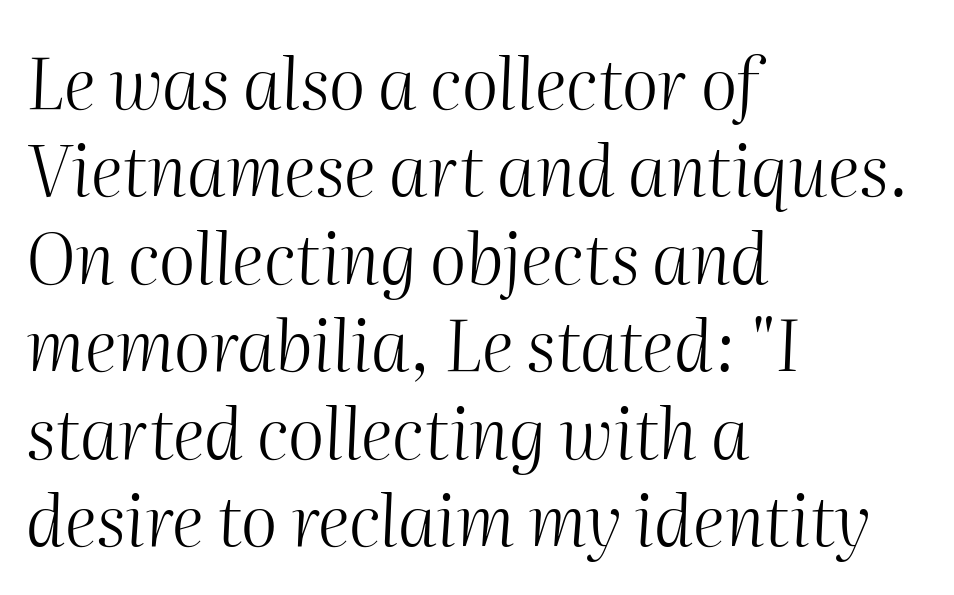
{"italic": "yes", "lean": "right", "slant_degrees": 2, "bold": "no", "weight": "light", "width": "normal", "stroke_contrast": "medium", "x_height": "medium", "monospaced": "no", "underline": "no", "align": "left", "line_spacing": "normal", "line_spacing_ratio": 1.25, "letter_spacing": "normal", "letter_spacing_em": 0.0, "glyph_px": 70}
